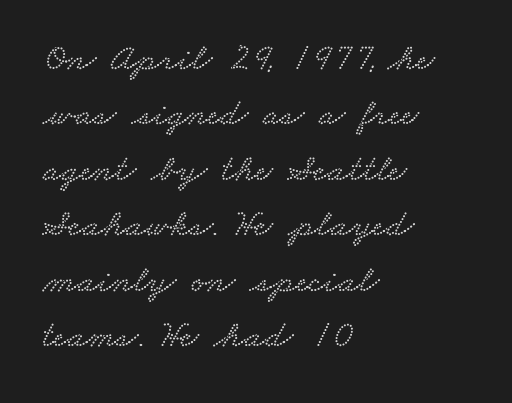
Q: Is the typeface a serif or a sans-serif typeface? A: Serif.
Q: Is the text underlined? A: No.
Q: How is the paragraph aligned? A: Left-aligned.
Q: Is the spacing between letters normal or unusually wide? A: Normal.
Q: Is the spacing between lines tight, normal or loose? A: Normal.
Q: Width (condensed, normal, or wide)? A: Wide.
Q: Stroke contrast? A: Low.
Q: x-height? A: Small.
Q: Monospaced? A: No.
